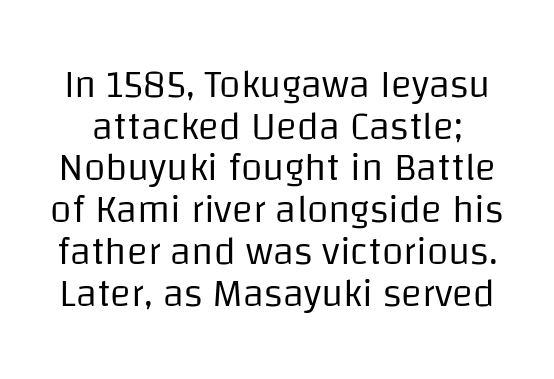
The image shows 39 px regular-weight sans-serif type, upright; set tight line spacing (1.07x), normal letter spacing, not underlined; low stroke contrast and a large x-height.
